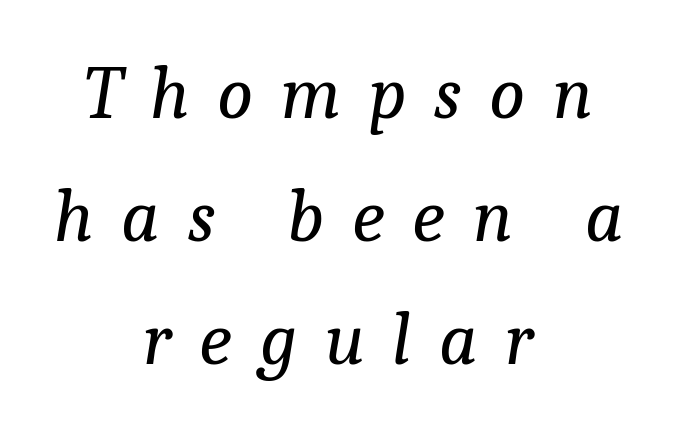
Q: Is the text bold? A: No.
Q: Is the text italic (slanted)? A: Yes, it leans right by about 9 degrees.
Q: Is the typeface a serif or a sans-serif typeface? A: Serif.
Q: Is the text underlined? A: No.
Q: How is the paragraph aligned? A: Centered.
Q: Is the spacing between letters normal or unusually wide? A: Unusually wide.
Q: Is the spacing between lines tight, normal or loose? A: Normal.
Q: Width (condensed, normal, or wide)? A: Normal.
Q: Stroke contrast? A: Low.
Q: x-height? A: Medium.
Q: Monospaced? A: No.
